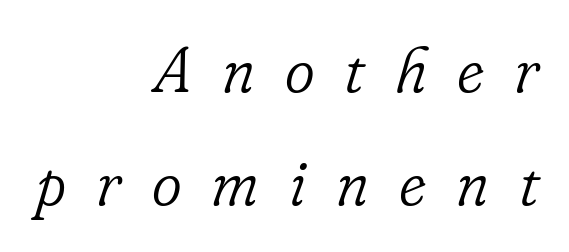
Weight: not bold — regular or lighter. The axis of the letterforms is tilted away from vertical. Layout note: lines flush right. The words here are not underlined. Note: serifs present on the glyphs.
